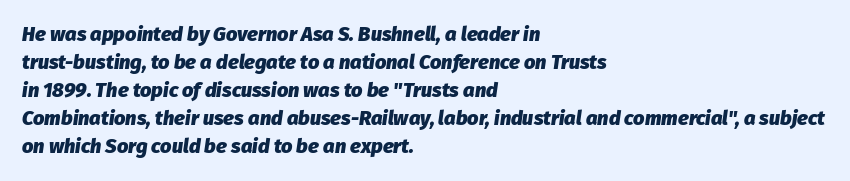
{"italic": "yes", "lean": "right", "slant_degrees": 8, "bold": "yes", "underline": "no", "align": "left", "line_spacing": "normal", "line_spacing_ratio": 1.4, "letter_spacing": "normal", "letter_spacing_em": 0.0, "glyph_px": 20}
